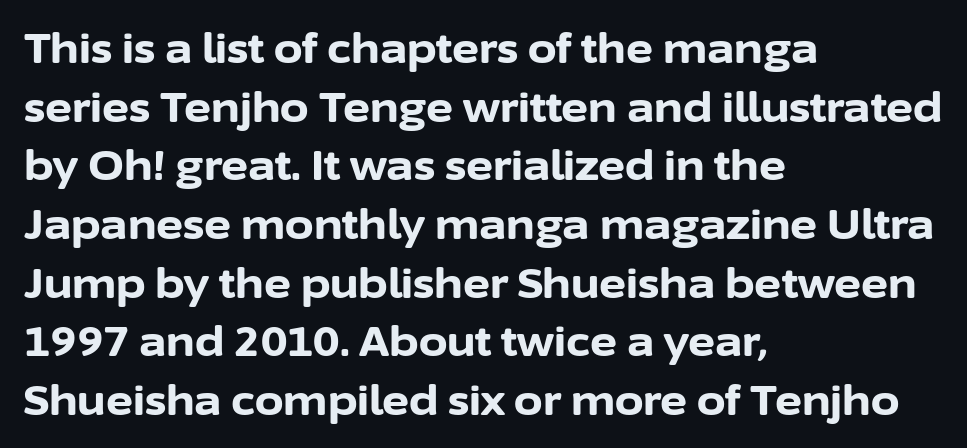
How heavy is the stroke? Heavy — this is a bold. Notice how descenders clear the ascenders below comfortably — that's standard leading. Each letter keeps its own natural width here, so spacing adapts to shape. Short and long lines alike share a common starting point at left.
